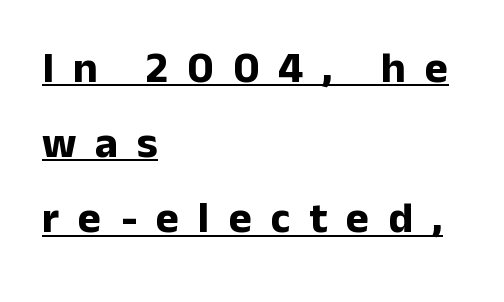
A typesetter would call this proportional, since set widths differ per character. Font category for this specimen: sans-serif. Tracking value appears strongly positive — letters spread wide. Decoration check: the copy is underlined. Horizontal alignment here is leftward, the default for most running prose. The passage shown is emphatically bold.
